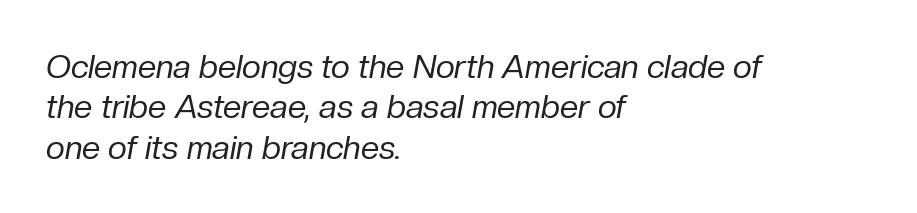
The image shows 33 px regular-weight type, italic (leaning right); set left-aligned, line spacing 1.22x, normal letter spacing, not underlined; low stroke contrast and a medium x-height.
